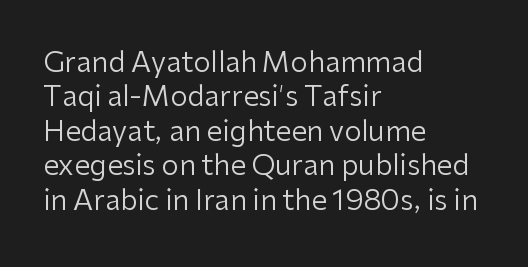
The image shows 28 px regular-weight sans-serif type, upright; set left-aligned, line spacing 1.23x, normal letter spacing, not underlined; low stroke contrast and a medium x-height.
